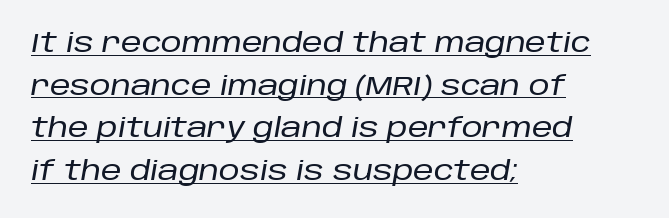
Q: Is the text italic (slanted)? A: Yes, it leans right by about 10 degrees.
Q: Is the text underlined? A: Yes.
Q: How is the paragraph aligned? A: Left-aligned.
Q: Is the spacing between letters normal or unusually wide? A: Normal.
Q: Is the spacing between lines tight, normal or loose? A: Normal.
